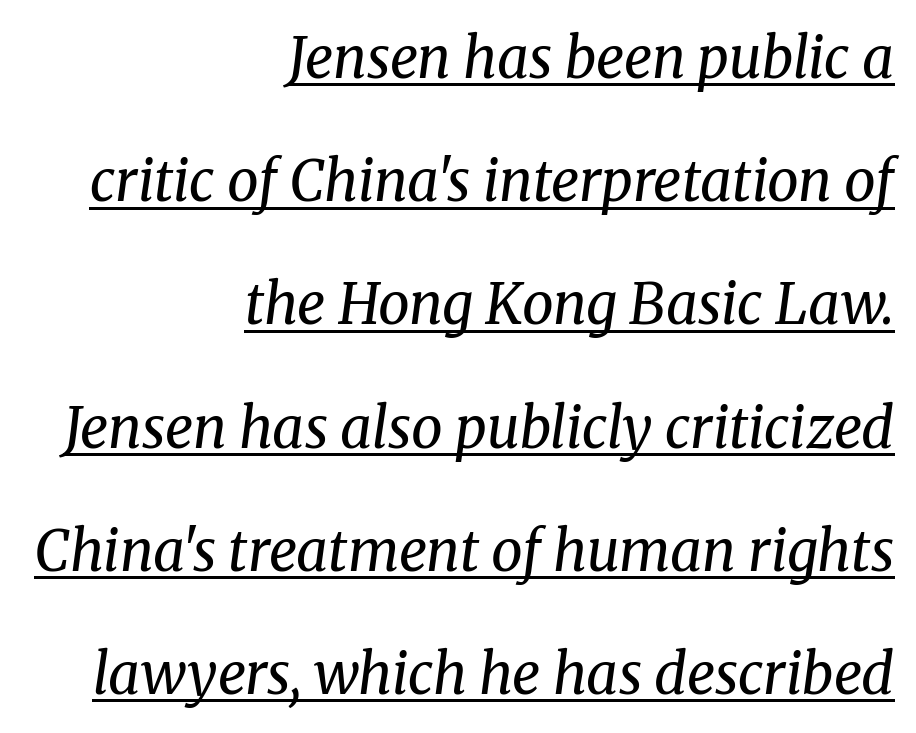
The face looks like a standard text weight, possibly lighter. Does the type have serifs? Yes, each stem ends in a small foot. In CSS terms this would be text-align: right. Leading: increased. A rule runs beneath these lines of type.
